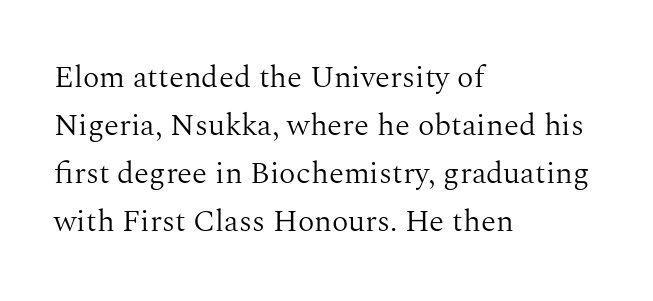
The image shows 31 px light serif type, upright; set left-aligned, normal line spacing (1.55x), normal letter spacing, not underlined; medium stroke contrast and a medium x-height.
